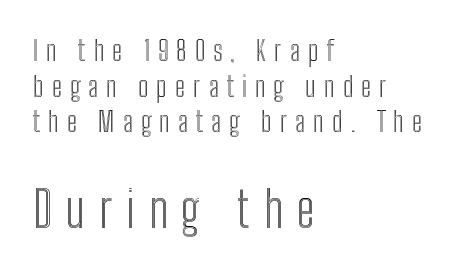
Q: Is the text italic (slanted)? A: No, it is upright.
Q: Is the text underlined? A: No.
Q: How is the paragraph aligned? A: Left-aligned.
Q: Is the spacing between letters normal or unusually wide? A: Unusually wide.
Q: Is the spacing between lines tight, normal or loose? A: Normal.
Q: Which block of text is set in a larger size, the first (top) or the second (bottom)? A: The second (bottom) one.
Q: Width (condensed, normal, or wide)? A: Condensed.
Q: x-height? A: Medium.
Q: Monospaced? A: No.
